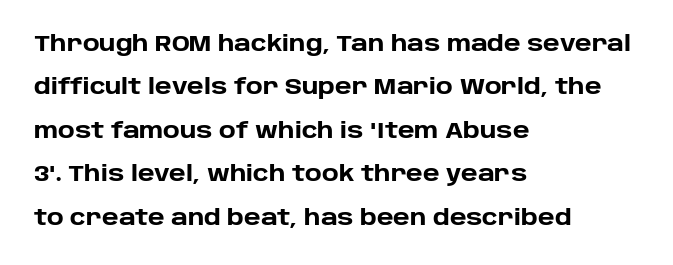
{"italic": "no", "bold": "yes", "underline": "no", "align": "left", "line_spacing": "loose", "line_spacing_ratio": 2.07, "letter_spacing": "normal", "letter_spacing_em": 0.0, "glyph_px": 21}
